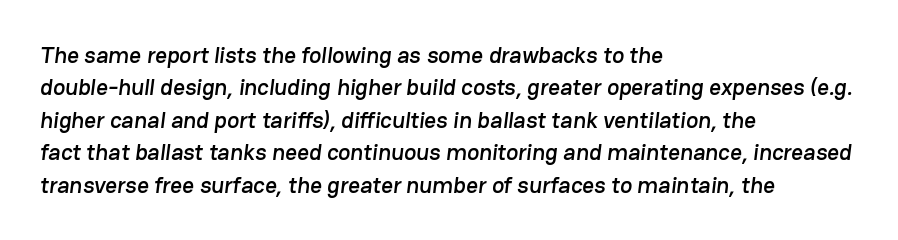
{"underline": "no", "align": "left", "line_spacing": "normal", "line_spacing_ratio": 1.41, "letter_spacing": "normal", "letter_spacing_em": 0.0, "glyph_px": 23}
